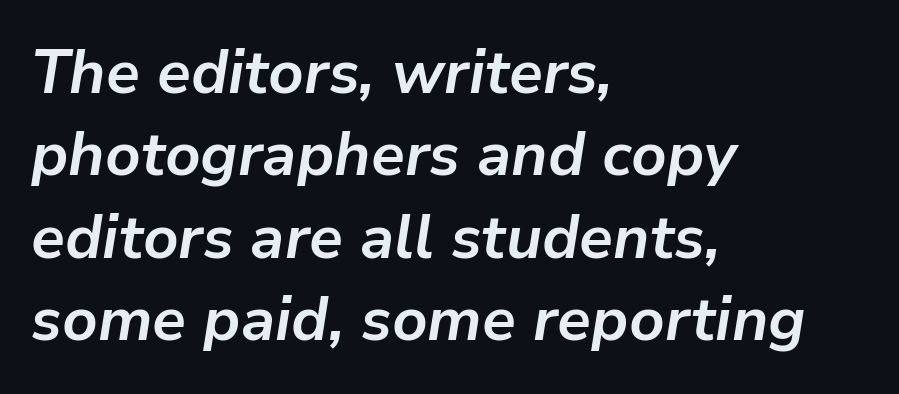
The vertical gap from one line to the next is medium. The passage is arranged the way most books set body copy — flush left. A dark, heavy texture on the line: the type is bold. Is this a fixed-width face? No — the glyphs have proportional, varying widths.
